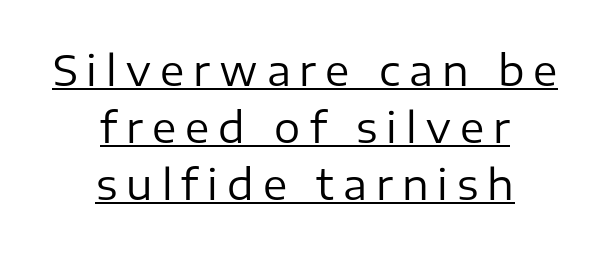
The line texture is sparse and dotted thanks to wide tracking. Honestly, the underline is the first thing you notice here. One glance says typical: line gaps are just what's usual. Think of a printed novel: that variable character pitch is what you see here.
